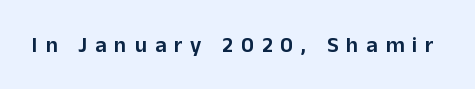
The letters stand straight up with perfectly vertical stems. These lines have a slow, spaced-out rhythm from letter to letter. Unmarked baselines from the first word to the last.
